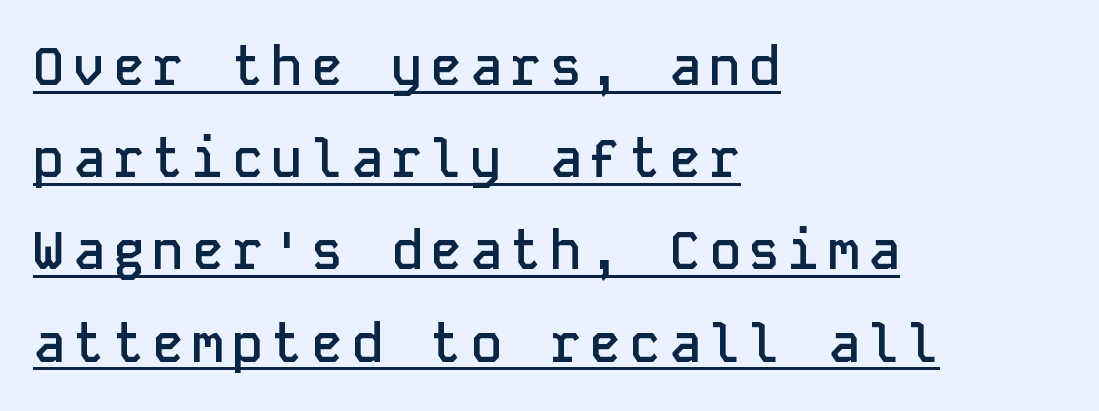
{"serif": "no", "italic": "no", "bold": "semi", "weight": "semibold", "width": "normal", "stroke_contrast": "low", "x_height": "medium", "monospaced": "yes", "underline": "yes", "align": "left", "line_spacing_ratio": 1.74, "glyph_px": 53}
